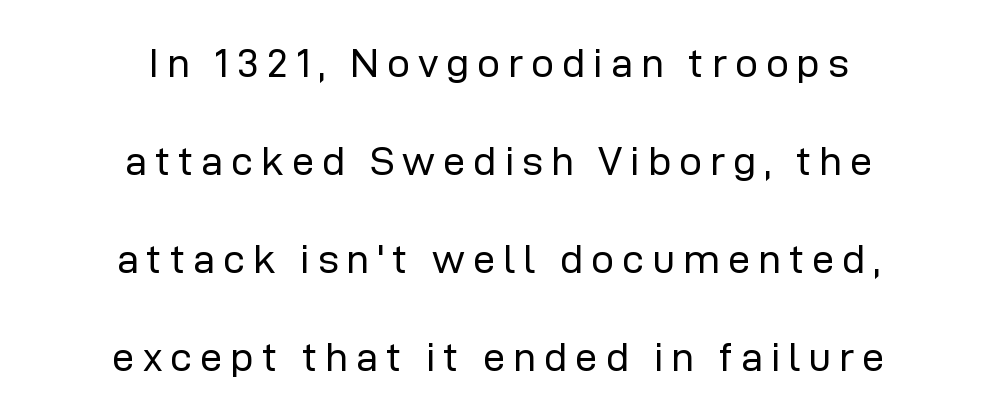
Q: Is the text bold? A: No.
Q: Is the text italic (slanted)? A: No, it is upright.
Q: Is the typeface a serif or a sans-serif typeface? A: Sans-serif.
Q: Is the text underlined? A: No.
Q: How is the paragraph aligned? A: Centered.
Q: Is the spacing between letters normal or unusually wide? A: Unusually wide.
Q: Is the spacing between lines tight, normal or loose? A: Loose.
Q: Width (condensed, normal, or wide)? A: Normal.
Q: Stroke contrast? A: Low.
Q: x-height? A: Medium.
Q: Monospaced? A: No.
